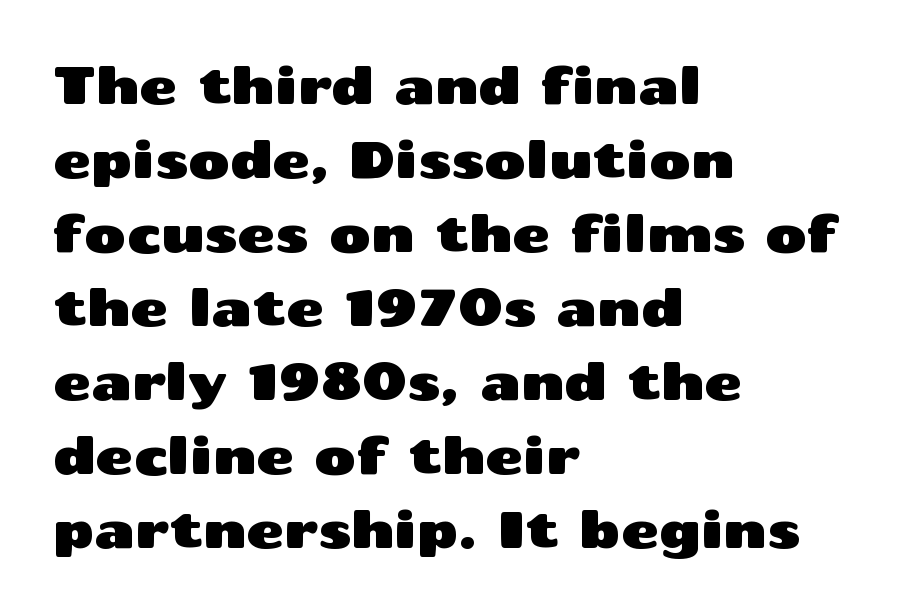
Q: Is the text italic (slanted)? A: No, it is upright.
Q: Is the typeface a serif or a sans-serif typeface? A: Sans-serif.
Q: Is the text underlined? A: No.
Q: How is the paragraph aligned? A: Left-aligned.
Q: Is the spacing between letters normal or unusually wide? A: Normal.
Q: Is the spacing between lines tight, normal or loose? A: Normal.
Q: Width (condensed, normal, or wide)? A: Wide.
Q: Stroke contrast? A: Medium.
Q: x-height? A: Medium.
Q: Monospaced? A: No.
